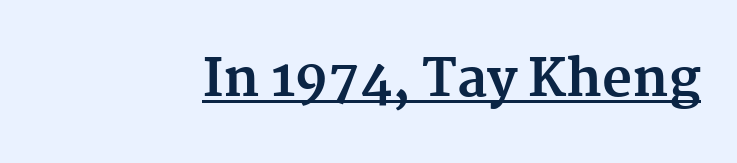
The image shows 52 px bold serif type, upright; set normal letter spacing, underlined; medium stroke contrast and a medium x-height.
